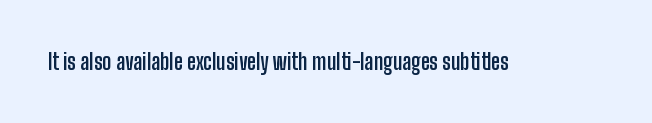
{"italic": "no", "bold": "yes", "underline": "no", "letter_spacing": "normal", "letter_spacing_em": 0.0, "glyph_px": 22}
